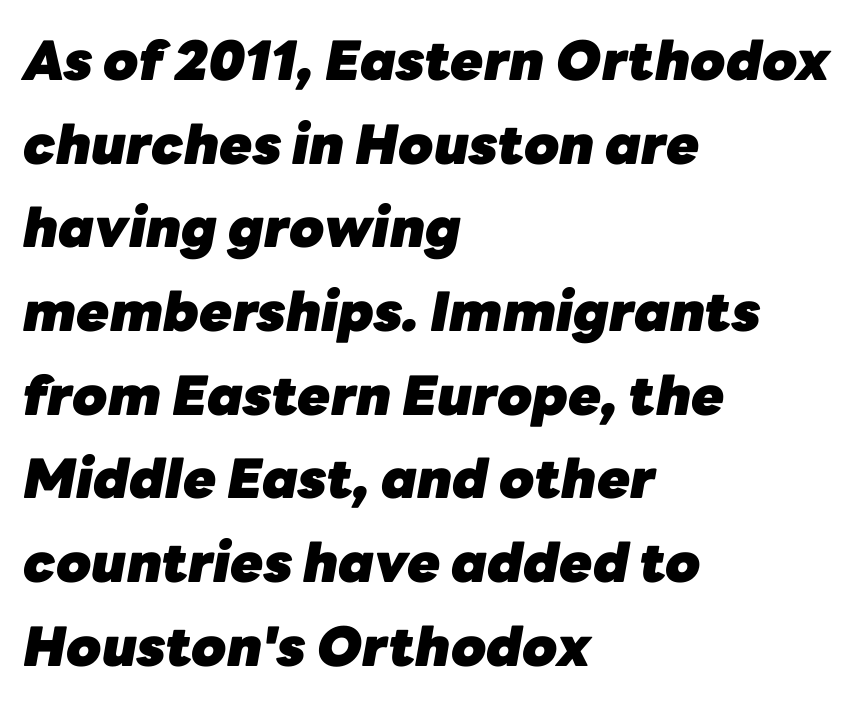
If you drew a line through each stem, it would be angled. The rag falls on the right side of this text block. Heavy-handed strokes throughout: this text is bold. Rule under the text: the space is simply empty.
